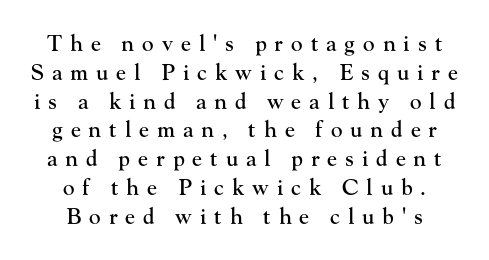
Q: Is the text italic (slanted)? A: No, it is upright.
Q: Is the text underlined? A: No.
Q: How is the paragraph aligned? A: Centered.
Q: Is the spacing between letters normal or unusually wide? A: Unusually wide.
Q: Is the spacing between lines tight, normal or loose? A: Normal.
